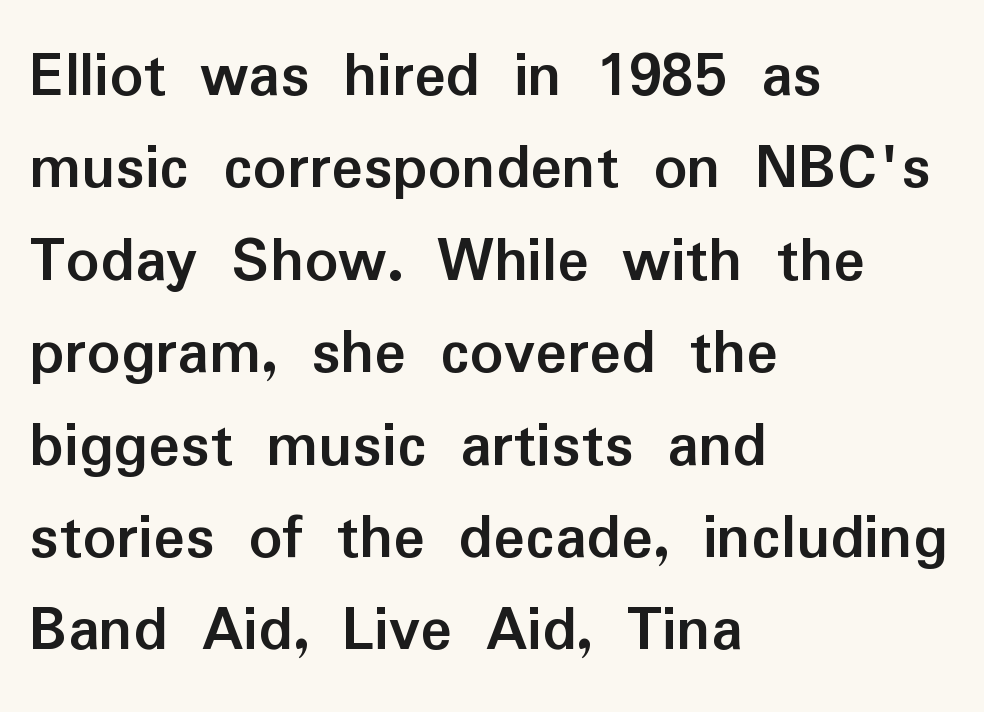
Horizontal alignment here is leftward, the default for most running prose. Posture: upright roman. These lines are rendered in a variable-pitch font. Whoever set this chose a conventional vertical rhythm. Letter spacing: default.
